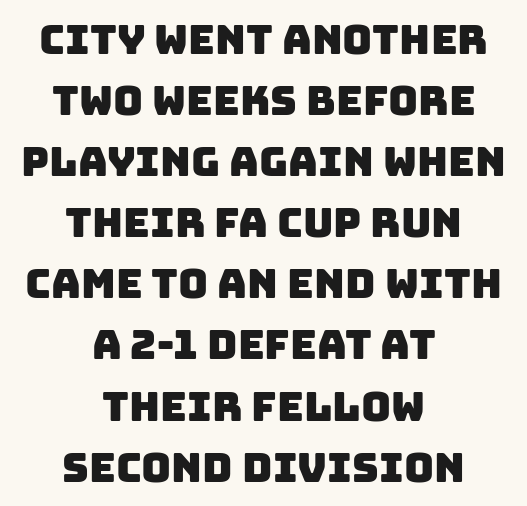
The image shows 41 px sans-serif type; set centered, normal line spacing (1.49x), normal letter spacing, not underlined; low stroke contrast and a large x-height.
